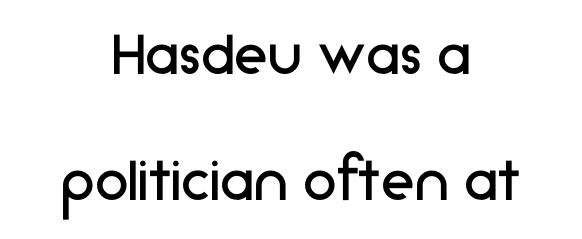
{"serif": "no", "italic": "no", "bold": "no", "weight": "regular", "width": "normal", "stroke_contrast": "low", "x_height": "medium", "monospaced": "no", "underline": "no", "align": "center", "line_spacing_ratio": 1.85, "letter_spacing": "normal", "letter_spacing_em": 0.0, "glyph_px": 68}
